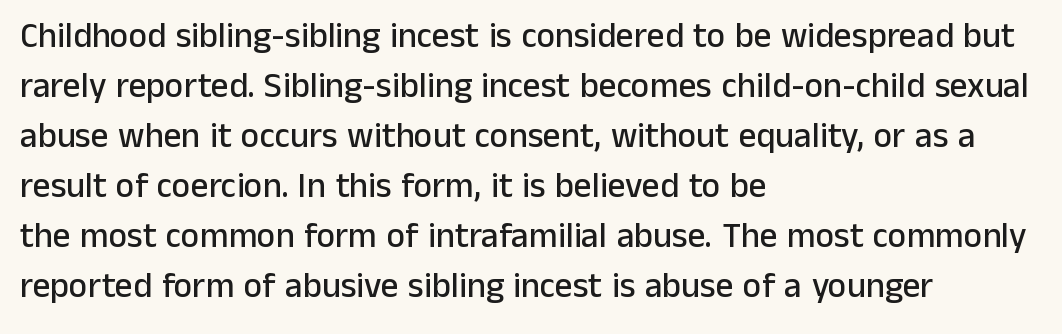
The image shows 35 px sans-serif type, upright; set left-aligned, normal line spacing (1.43x), normal letter spacing, not underlined; low stroke contrast and a medium x-height.
